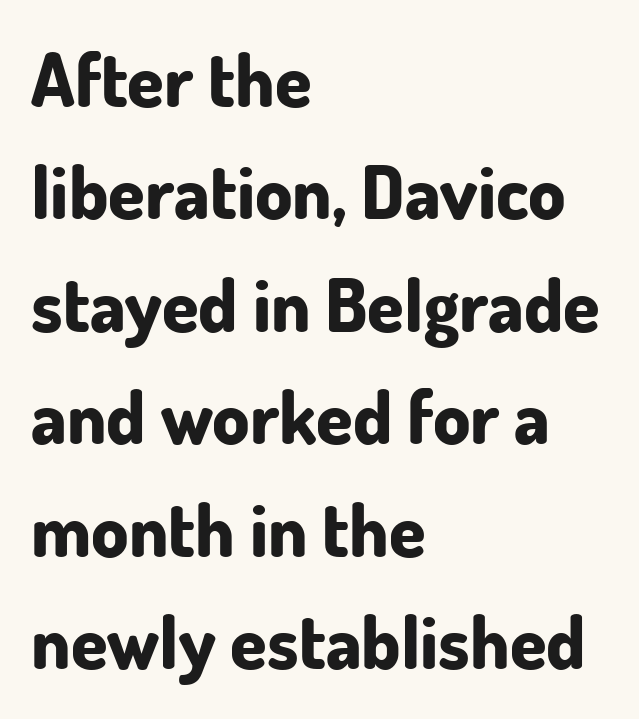
The image shows 74 px bold sans-serif type, upright; set left-aligned, normal line spacing (1.52x), normal letter spacing, not underlined; low stroke contrast and a small x-height.
